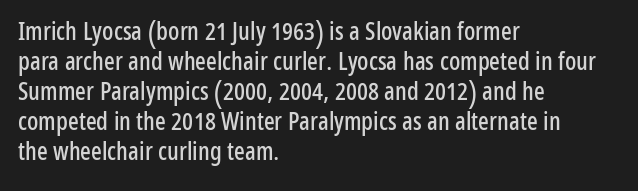
{"italic": "no", "underline": "no", "align": "left", "line_spacing_ratio": 1.2, "letter_spacing": "normal", "letter_spacing_em": 0.0, "glyph_px": 25}
